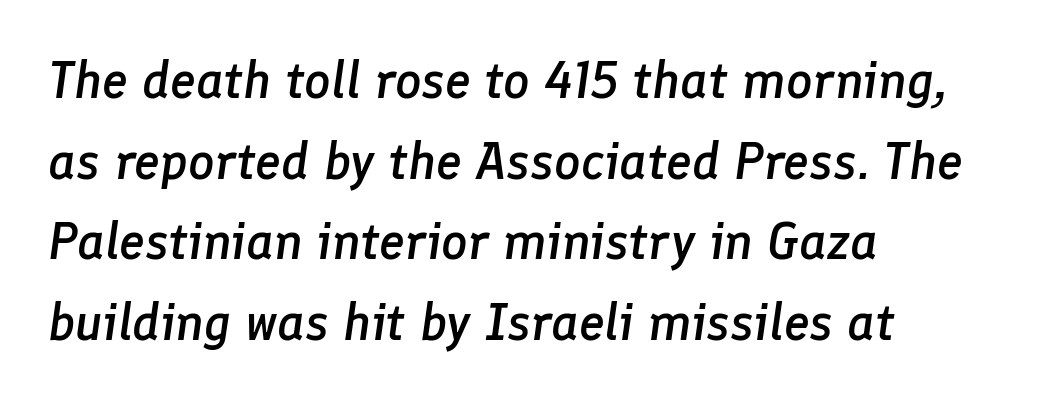
The rendering applies a slant to the glyphs. Where is the straight margin? On the left. There is no visible air inserted between adjacent glyphs. Character widths vary here, with narrow letters taking less room than wide ones.
